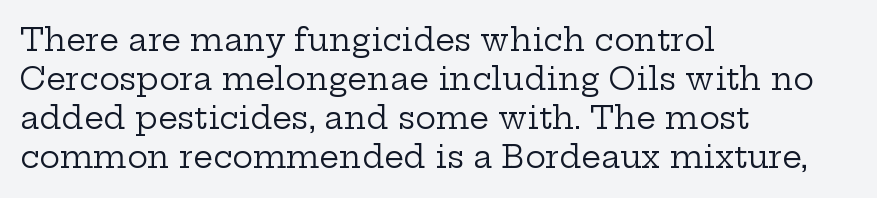
{"serif": "yes", "italic": "no", "bold": "no", "weight": "regular", "width": "wide", "stroke_contrast": "low", "x_height": "medium", "monospaced": "no", "underline": "no", "align": "left", "line_spacing": "normal", "line_spacing_ratio": 1.26, "letter_spacing": "normal", "letter_spacing_em": 0.0, "glyph_px": 31}
